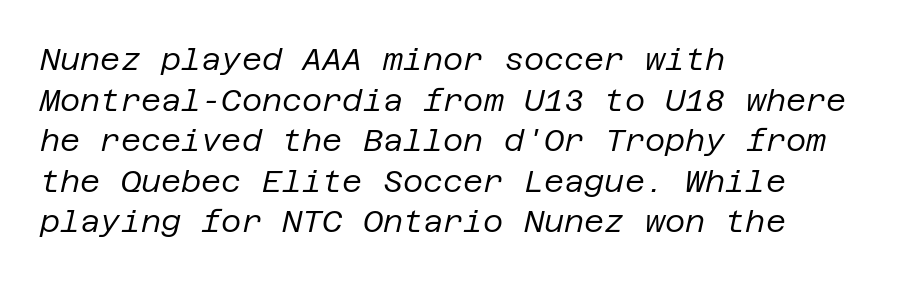
{"italic": "yes", "lean": "right", "slant_degrees": 12, "bold": "no", "weight": "regular", "width": "normal", "stroke_contrast": "low", "x_height": "large", "underline": "no", "align": "left", "line_spacing": "normal", "line_spacing_ratio": 1.31, "letter_spacing": "normal", "letter_spacing_em": 0.0, "glyph_px": 31}
